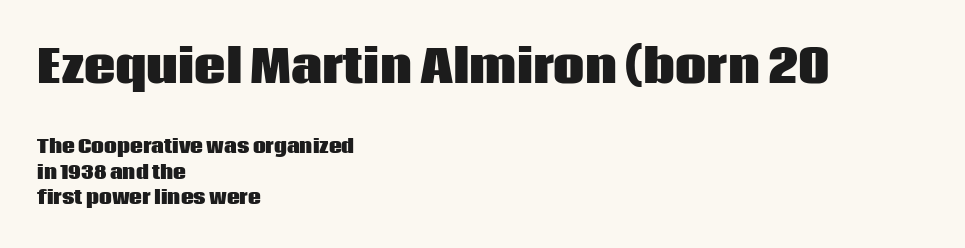
Q: Is the text bold? A: Yes.
Q: Is the text italic (slanted)? A: No, it is upright.
Q: Is the typeface a serif or a sans-serif typeface? A: Sans-serif.
Q: Is the text underlined? A: No.
Q: How is the paragraph aligned? A: Left-aligned.
Q: Is the spacing between letters normal or unusually wide? A: Normal.
Q: Is the spacing between lines tight, normal or loose? A: Normal.
Q: Which block of text is set in a larger size, the first (top) or the second (bottom)? A: The first (top) one.
Q: Width (condensed, normal, or wide)? A: Normal.
Q: Stroke contrast? A: Low.
Q: x-height? A: Large.
Q: Monospaced? A: No.
